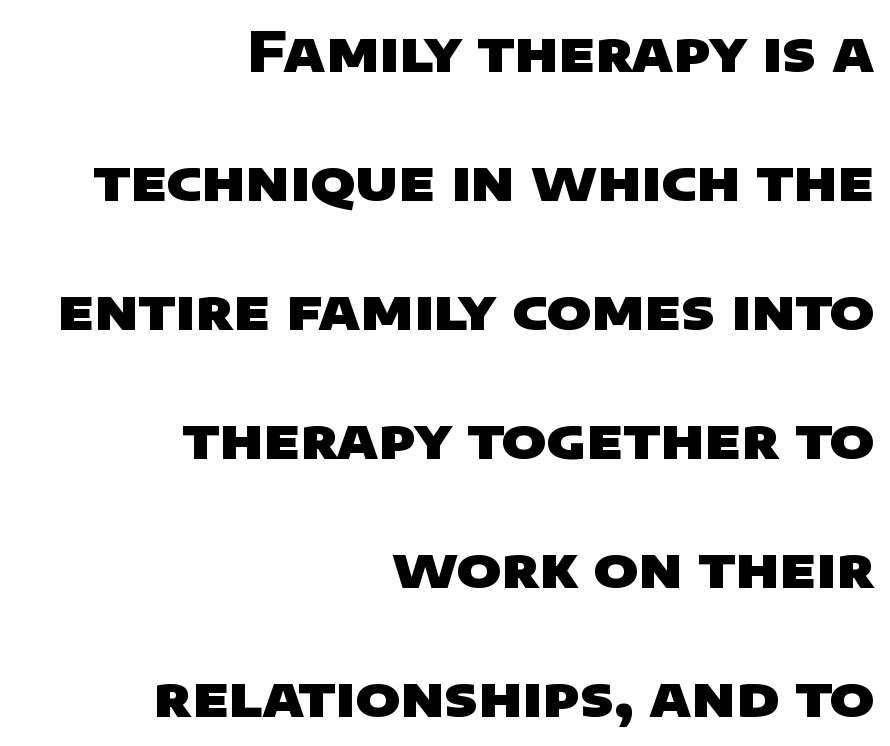
The image shows 54 px heavy, wide sans-serif type; set right-aligned, loose line spacing (2.39x), normal letter spacing, not underlined; low stroke contrast and a large x-height.
